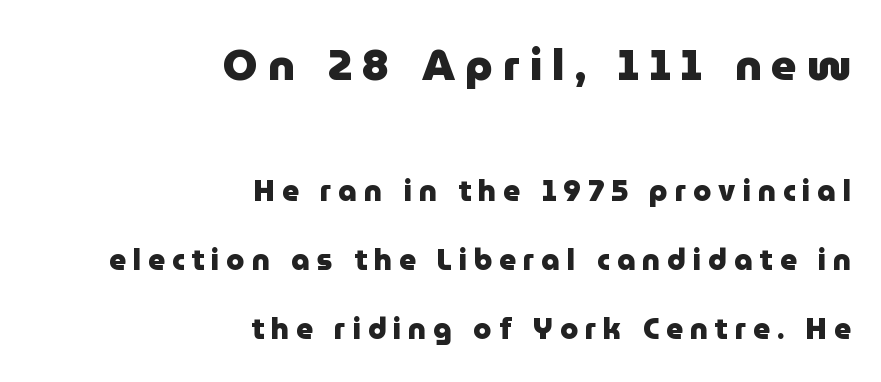
The image shows 43 px heavy sans-serif type, upright; set right-aligned, loose line spacing (2.38x), unusually wide letter spacing (+0.24 em), not underlined; the first (top) block is 1.48x larger; low stroke contrast and a medium x-height.
